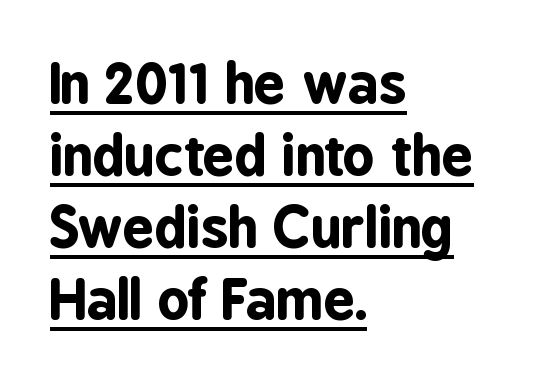
{"serif": "no", "italic": "no", "bold": "yes", "weight": "bold", "width": "condensed", "stroke_contrast": "low", "x_height": "medium", "monospaced": "no", "underline": "yes", "align": "left", "line_spacing": "normal", "line_spacing_ratio": 1.31, "letter_spacing": "normal", "letter_spacing_em": 0.0, "glyph_px": 55}
